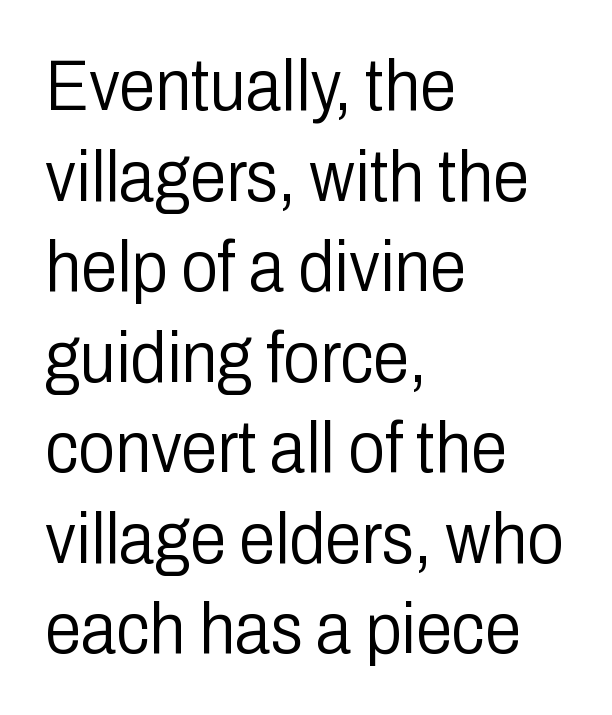
Glance below the letters and you will spot only blank space. The passage shown is not bold in any degree. You can tell it's not italic because the verticals are truly vertical. The letters advance in unequal steps, a hallmark of proportional type.
